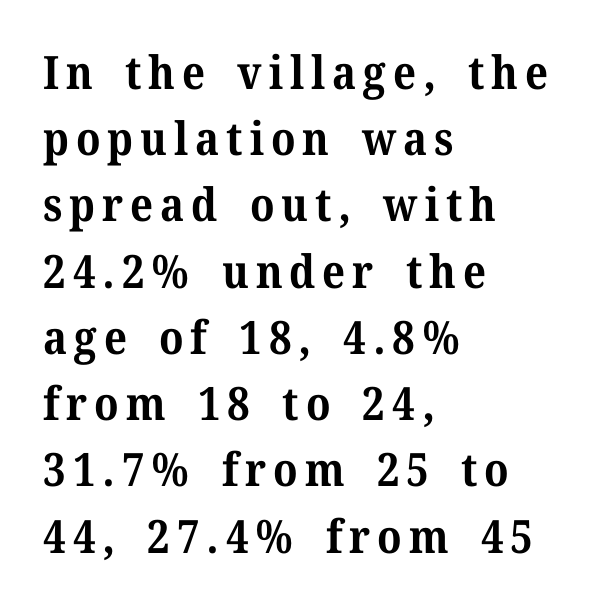
The image shows 46 px bold serif type, upright; set left-aligned, normal line spacing (1.44x), not underlined; medium stroke contrast and a medium x-height.
